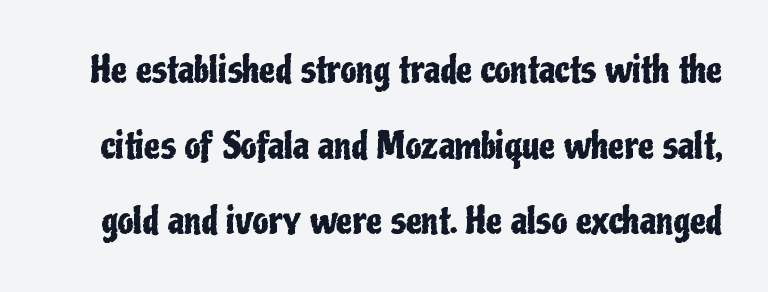
Q: Is the text italic (slanted)? A: No, it is upright.
Q: Is the typeface a serif or a sans-serif typeface? A: Sans-serif.
Q: Is the text underlined? A: No.
Q: Is the spacing between letters normal or unusually wide? A: Normal.
Q: Is the spacing between lines tight, normal or loose? A: Loose.
Q: Width (condensed, normal, or wide)? A: Condensed.
Q: Stroke contrast? A: Low.
Q: x-height? A: Medium.
Q: Monospaced? A: No.
